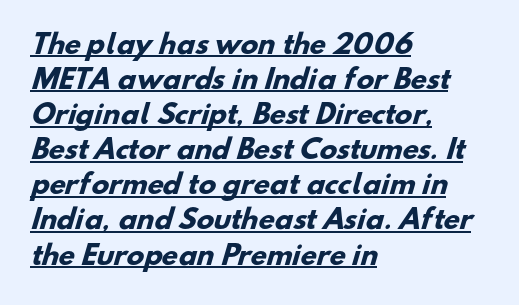
{"bold": "yes", "underline": "yes", "align": "left", "line_spacing": "normal", "line_spacing_ratio": 1.35, "letter_spacing": "normal", "letter_spacing_em": 0.0, "glyph_px": 26}
